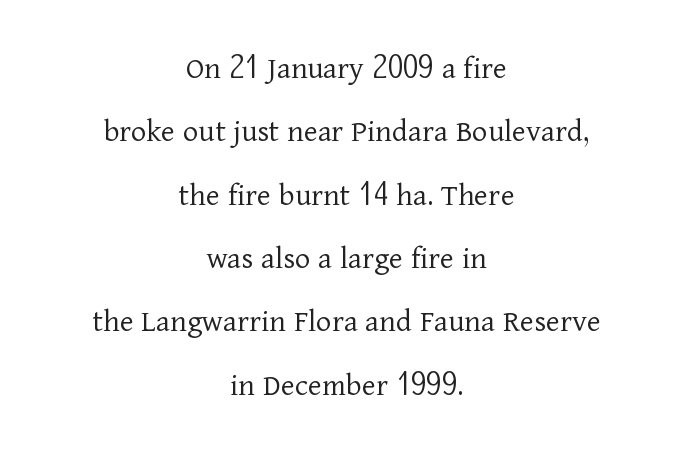
A centered setting, common on invitations and titles, is used for this passage. The strokes are not fattened; the text isn't bold. Unlike italic type, these characters show no tilt at all. Think of a printed novel: that variable character pitch is what you see here. This block would shrink considerably if given ordinary leading; it's expanded now.
